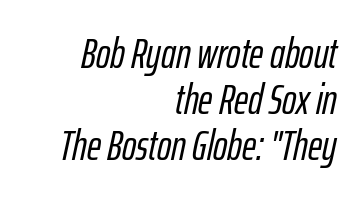
These lines are rendered in a variable-pitch font. The rendering anchors every line to the right-hand side. Emphasis-style slanted type is in use. A bare baseline throughout the passage.
